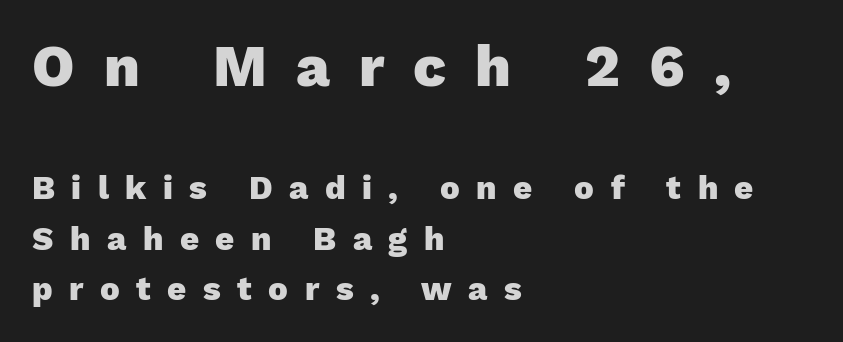
Q: Is the text bold? A: Yes.
Q: Is the text italic (slanted)? A: No, it is upright.
Q: Is the typeface a serif or a sans-serif typeface? A: Sans-serif.
Q: Is the text underlined? A: No.
Q: How is the paragraph aligned? A: Left-aligned.
Q: Is the spacing between letters normal or unusually wide? A: Unusually wide.
Q: Is the spacing between lines tight, normal or loose? A: Normal.
Q: Which block of text is set in a larger size, the first (top) or the second (bottom)? A: The first (top) one.
Q: Width (condensed, normal, or wide)? A: Normal.
Q: Stroke contrast? A: Low.
Q: x-height? A: Medium.
Q: Monospaced? A: No.
